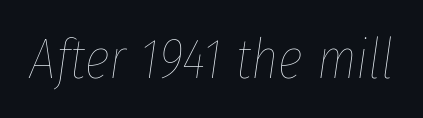
Observe the ordinary spacing: letters are neighbours, not strangers. Descenders are the only things crossing below the line. Caption: face not bold, strokes unweighted. When letters slant like this, we call the style italic. The passage shown is typed in a proportional face where columns would drift.
